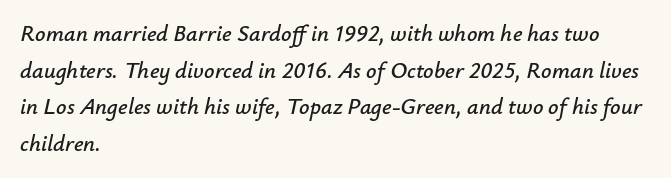
Q: Is the text italic (slanted)? A: Yes, it leans right by about 12 degrees.
Q: Is the text underlined? A: No.
Q: How is the paragraph aligned? A: Left-aligned.
Q: Is the spacing between letters normal or unusually wide? A: Normal.
Q: Is the spacing between lines tight, normal or loose? A: Normal.
